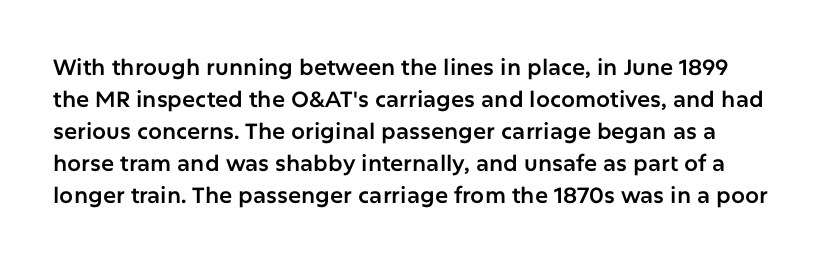
Q: Is the text italic (slanted)? A: No, it is upright.
Q: Is the text underlined? A: No.
Q: Is the spacing between letters normal or unusually wide? A: Normal.
Q: Is the spacing between lines tight, normal or loose? A: Normal.
